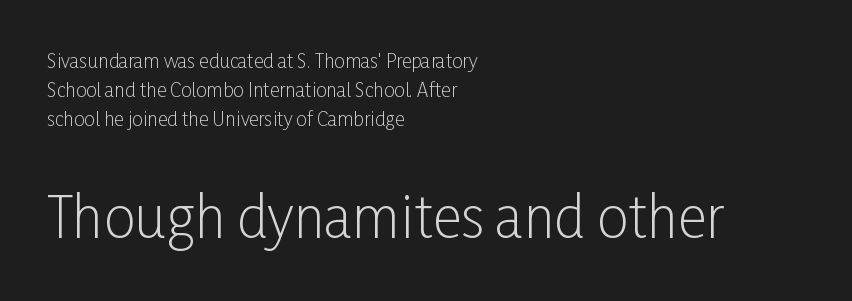
Q: Is the text bold? A: No.
Q: Is the text italic (slanted)? A: No, it is upright.
Q: Is the typeface a serif or a sans-serif typeface? A: Sans-serif.
Q: Is the text underlined? A: No.
Q: How is the paragraph aligned? A: Left-aligned.
Q: Is the spacing between letters normal or unusually wide? A: Normal.
Q: Is the spacing between lines tight, normal or loose? A: Normal.
Q: Which block of text is set in a larger size, the first (top) or the second (bottom)? A: The second (bottom) one.
Q: Width (condensed, normal, or wide)? A: Condensed.
Q: Stroke contrast? A: Low.
Q: x-height? A: Medium.
Q: Monospaced? A: No.
